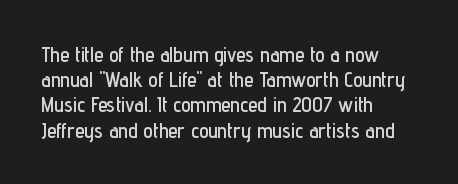
The image shows 21 px text type, upright; set left-aligned, line spacing 1.2x, normal letter spacing, not underlined.
